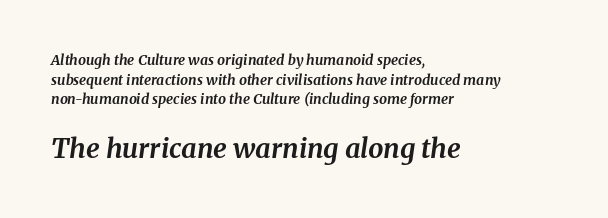
Designer's note — italics engaged. The face used here has the dense, thick strokes of a bold. Scale increases going downward across the two blocks. The letterforms sit shoulder to shoulder at normal distance. Leftover space on each line is placed entirely after the last word. Regular leading.
